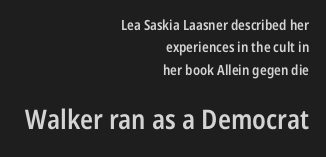
Words appear dense and cohesive because spacing is normal. A clean baseline with only descenders dipping below it. The later block is typeset at a bigger size than the earlier block. Every row of glyphs terminates at an identical x-position on the right. The letters stand straight up with perfectly vertical stems.
